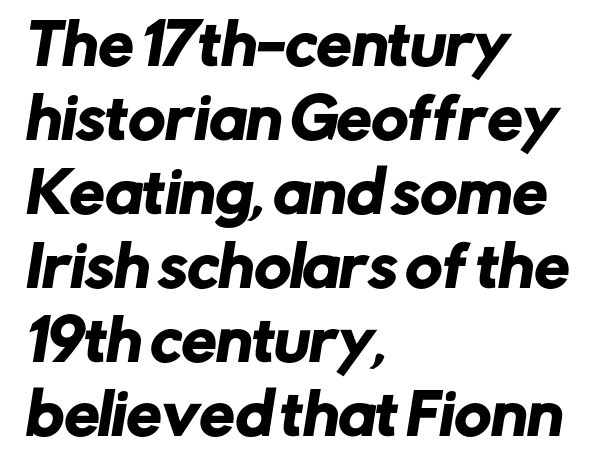
Q: Is the typeface a serif or a sans-serif typeface? A: Sans-serif.
Q: Is the text underlined? A: No.
Q: How is the paragraph aligned? A: Left-aligned.
Q: Is the spacing between letters normal or unusually wide? A: Normal.
Q: Is the spacing between lines tight, normal or loose? A: Normal.
Q: Width (condensed, normal, or wide)? A: Normal.
Q: Stroke contrast? A: Low.
Q: x-height? A: Medium.
Q: Monospaced? A: No.
